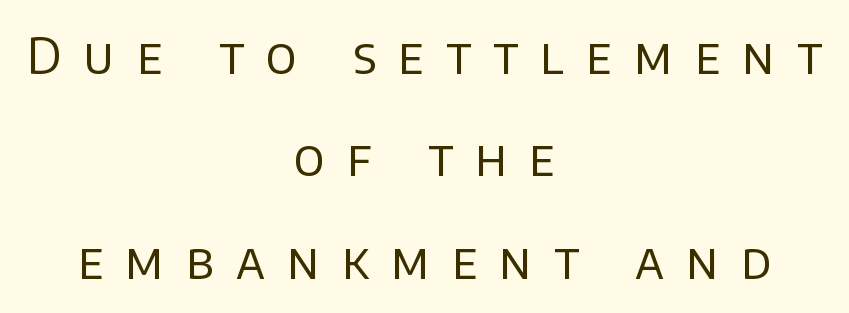
Q: Is the text bold? A: No.
Q: Is the text italic (slanted)? A: No, it is upright.
Q: Is the typeface a serif or a sans-serif typeface? A: Sans-serif.
Q: Is the text underlined? A: No.
Q: How is the paragraph aligned? A: Centered.
Q: Is the spacing between letters normal or unusually wide? A: Unusually wide.
Q: Is the spacing between lines tight, normal or loose? A: Loose.
Q: Width (condensed, normal, or wide)? A: Normal.
Q: Stroke contrast? A: Low.
Q: x-height? A: Large.
Q: Monospaced? A: No.
